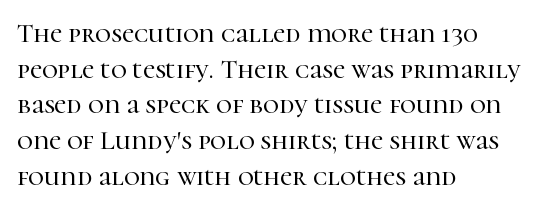
{"italic": "no", "underline": "no", "align": "left", "line_spacing": "normal", "line_spacing_ratio": 1.32, "letter_spacing": "normal", "letter_spacing_em": 0.0, "glyph_px": 27}
